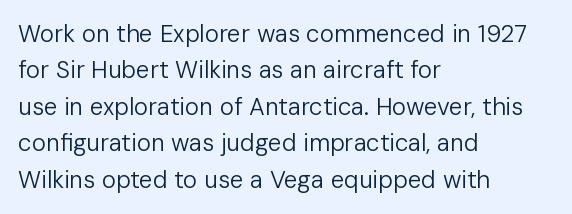
Q: Is the text bold? A: No.
Q: Is the text italic (slanted)? A: No, it is upright.
Q: Is the text underlined? A: No.
Q: How is the paragraph aligned? A: Left-aligned.
Q: Is the spacing between letters normal or unusually wide? A: Normal.
Q: Is the spacing between lines tight, normal or loose? A: Normal.
